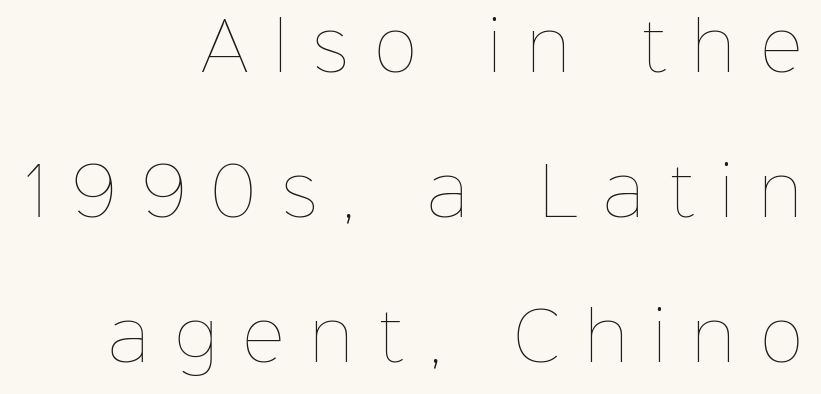
{"italic": "no", "bold": "no", "weight": "thin", "width": "normal", "stroke_contrast": "low", "x_height": "medium", "monospaced": "no", "underline": "no", "align": "right", "line_spacing": "loose", "line_spacing_ratio": 2.23, "letter_spacing": "wide", "letter_spacing_em": 0.4, "glyph_px": 65}
